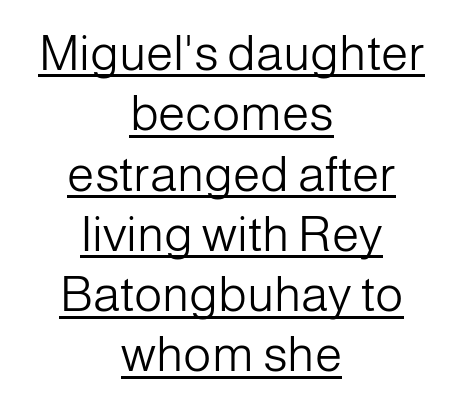
Q: Is the text bold? A: No.
Q: Is the text italic (slanted)? A: No, it is upright.
Q: Is the typeface a serif or a sans-serif typeface? A: Sans-serif.
Q: Is the text underlined? A: Yes.
Q: How is the paragraph aligned? A: Centered.
Q: Is the spacing between letters normal or unusually wide? A: Normal.
Q: Width (condensed, normal, or wide)? A: Normal.
Q: Stroke contrast? A: Low.
Q: x-height? A: Medium.
Q: Monospaced? A: No.
